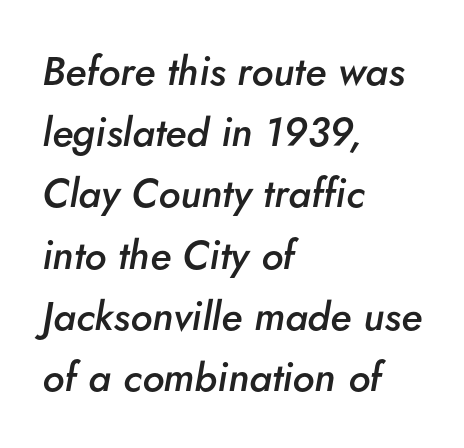
{"italic": "yes", "lean": "right", "slant_degrees": 5, "bold": "semi", "weight": "semibold", "width": "normal", "stroke_contrast": "low", "x_height": "small", "monospaced": "no", "underline": "no", "align": "left", "line_spacing": "normal", "line_spacing_ratio": 1.53, "letter_spacing": "normal", "letter_spacing_em": 0.0, "glyph_px": 40}
